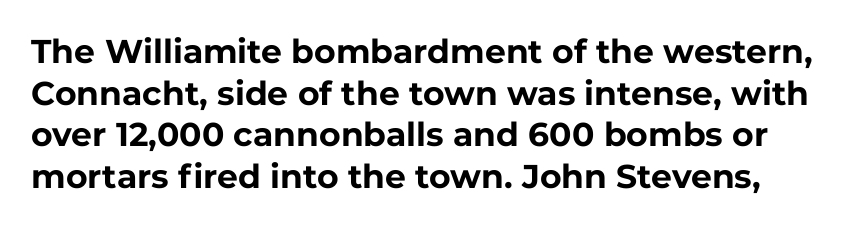
Students, observe: this is what conventionally led text looks like. It's the straight-up-and-down kind of type. Unmarked baselines from the first word to the last. A full-strength bold gives these letters their thick strokes. Here the glyphs are tracked normally, forming tight word shapes. The face used here is proportionally spaced, like ordinary book or web type.
